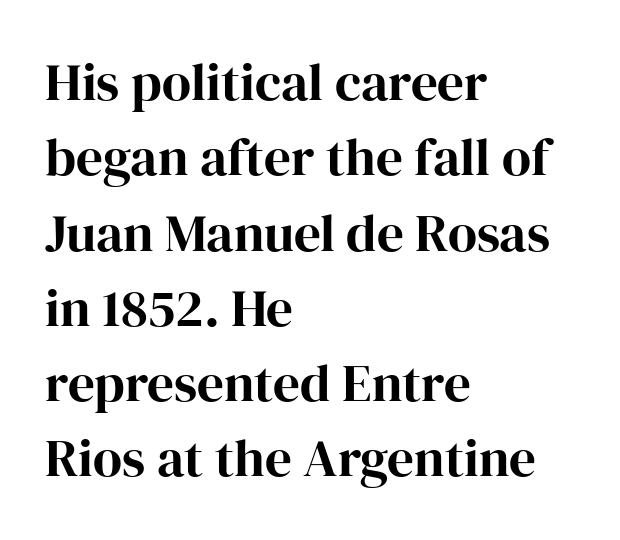
Rule under the text: the space is simply empty. Observe the serifs anchoring each vertical stroke in this sample. These lines stack with their left ends in a neat column. What stands out about the letter spacing? Nothing — it is the standard amount.
